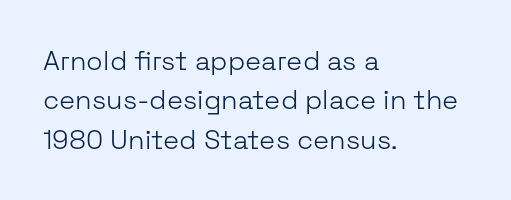
The image shows 27 px text type, upright; set left-aligned, normal line spacing (1.46x), normal letter spacing, not underlined.
